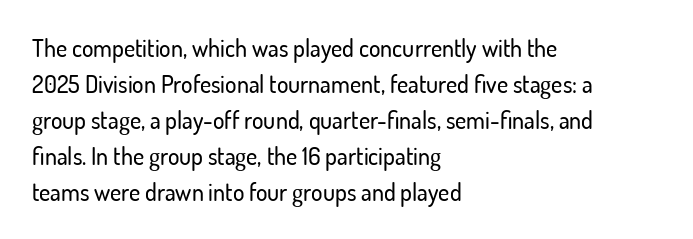
{"italic": "no", "underline": "no", "align": "left", "line_spacing": "normal", "line_spacing_ratio": 1.5, "letter_spacing": "normal", "letter_spacing_em": 0.0, "glyph_px": 24}
